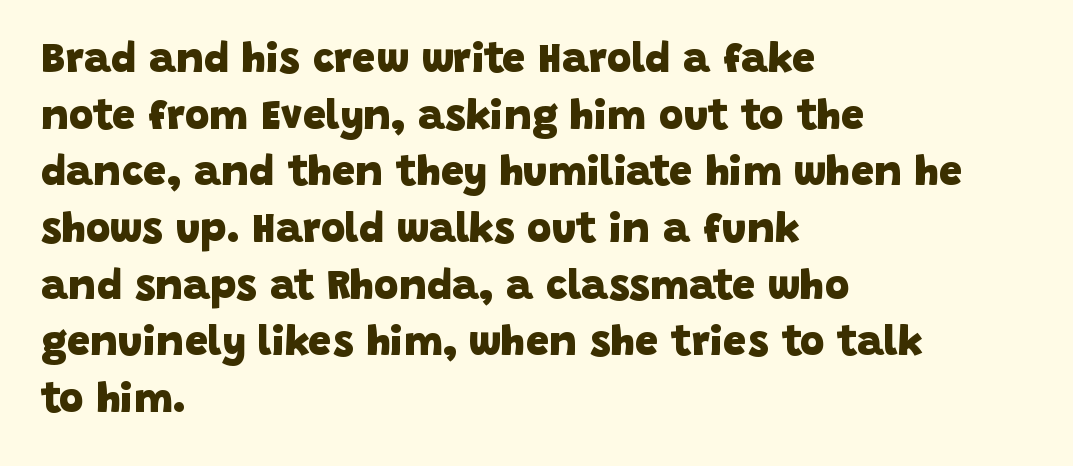
{"serif": "no", "bold": "yes", "weight": "heavy", "width": "normal", "stroke_contrast": "low", "x_height": "large", "monospaced": "no", "underline": "no", "align": "left", "line_spacing": "normal", "line_spacing_ratio": 1.35, "letter_spacing": "normal", "letter_spacing_em": 0.0, "glyph_px": 42}
